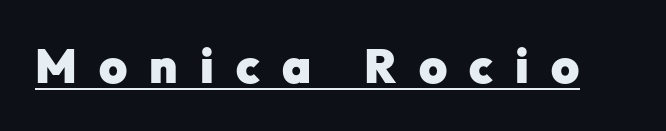
Typographic density is high because the face is bold. Nothing sits at the stroke ends, so this counts as sans-serif. A continuous stroke trails under the words, as in a hyperlink. Substantial extra tracking has been applied to these lines. Varying glyph widths throughout — classic text-font behaviour.
